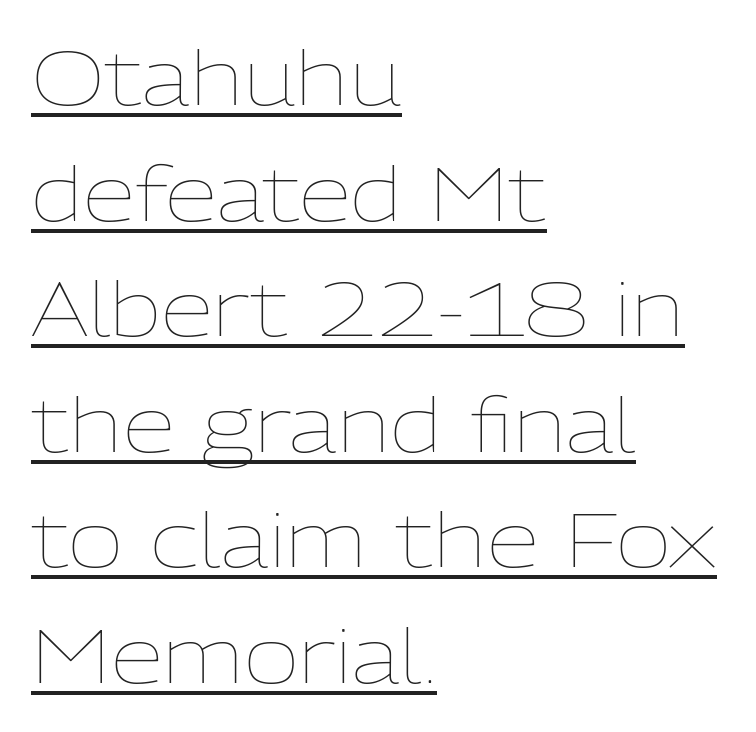
{"italic": "no", "bold": "no", "weight": "thin", "width": "normal", "stroke_contrast": "low", "x_height": "medium", "monospaced": "no", "underline": "yes", "align": "left", "line_spacing": "normal", "line_spacing_ratio": 1.52, "letter_spacing": "normal", "letter_spacing_em": 0.0, "glyph_px": 76}
